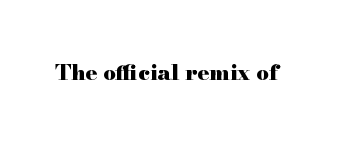
Q: Is the text bold? A: Yes.
Q: Is the text italic (slanted)? A: No, it is upright.
Q: Is the text underlined? A: No.
Q: Is the spacing between letters normal or unusually wide? A: Normal.
